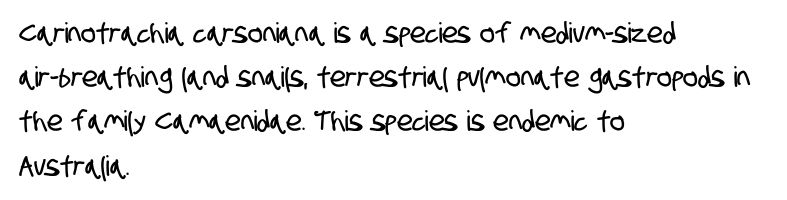
A normal amount of white space separates one row of letters from the next. Clear beneath every line of the passage. I'd call this a sans setting — the letters go barefoot. The type is set solid horizontally, with unmodified tracking. Is this a fixed-width face? No — the glyphs have proportional, varying widths. This rendering uses left alignment, leaving the right contour irregular.
